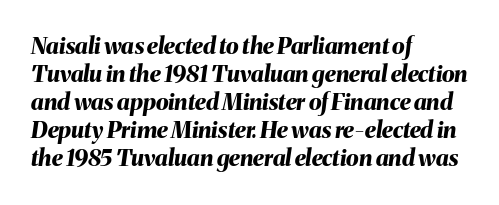
{"italic": "yes", "lean": "right", "slant_degrees": 8, "bold": "yes", "underline": "no", "align": "left", "line_spacing_ratio": 1.22, "letter_spacing": "normal", "letter_spacing_em": 0.0, "glyph_px": 23}
